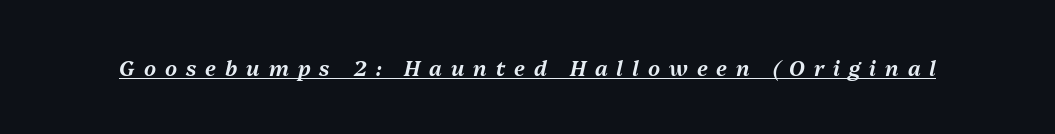
Q: Is the text italic (slanted)? A: Yes, it leans right by about 13 degrees.
Q: Is the text underlined? A: Yes.
Q: Is the spacing between letters normal or unusually wide? A: Unusually wide.
